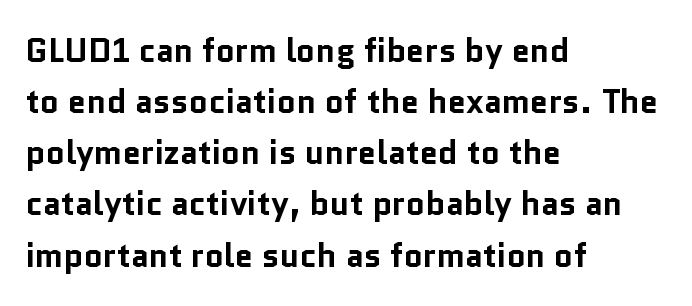
The image shows 33 px bold sans-serif type, upright; set left-aligned, normal line spacing (1.55x), normal letter spacing, not underlined; low stroke contrast and a medium x-height.
